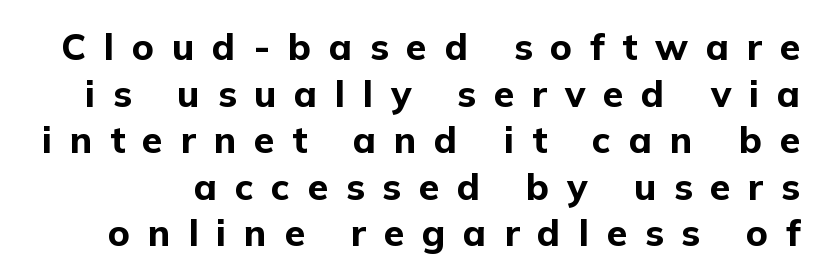
{"serif": "no", "italic": "no", "bold": "yes", "weight": "bold", "width": "normal", "stroke_contrast": "low", "x_height": "medium", "monospaced": "no", "underline": "no", "line_spacing": "normal", "line_spacing_ratio": 1.26, "letter_spacing": "wide", "letter_spacing_em": 0.48, "glyph_px": 37}
